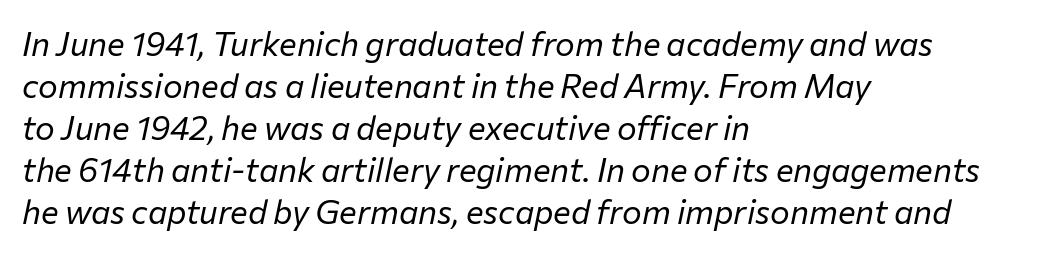
The image shows 33 px regular-weight type, italic (leaning right); set left-aligned, normal line spacing (1.27x), normal letter spacing, not underlined; low stroke contrast and a medium x-height.
